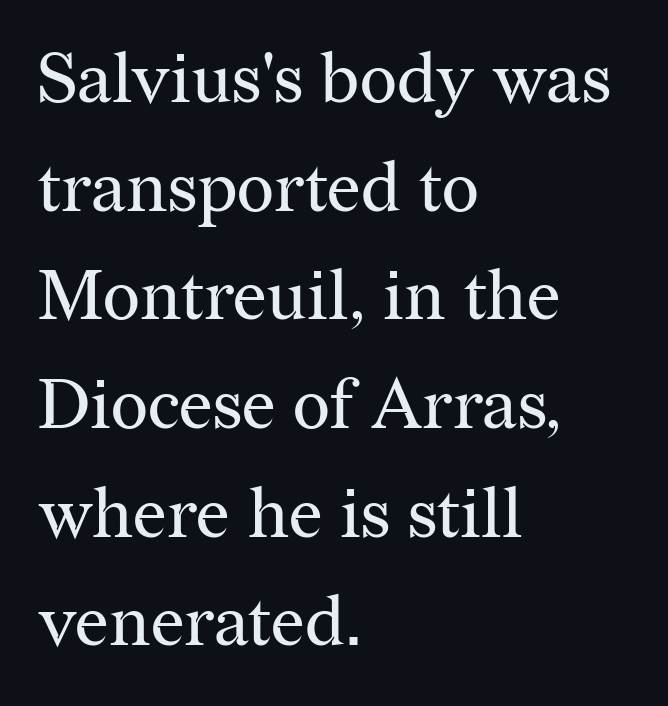
This is the regular roman posture of the typeface. Nobody drew a line under any word here. Small tapered or slab feet sit at the stroke ends, so this counts as serif. The weight would be labelled regular, book, light, or lighter still.
